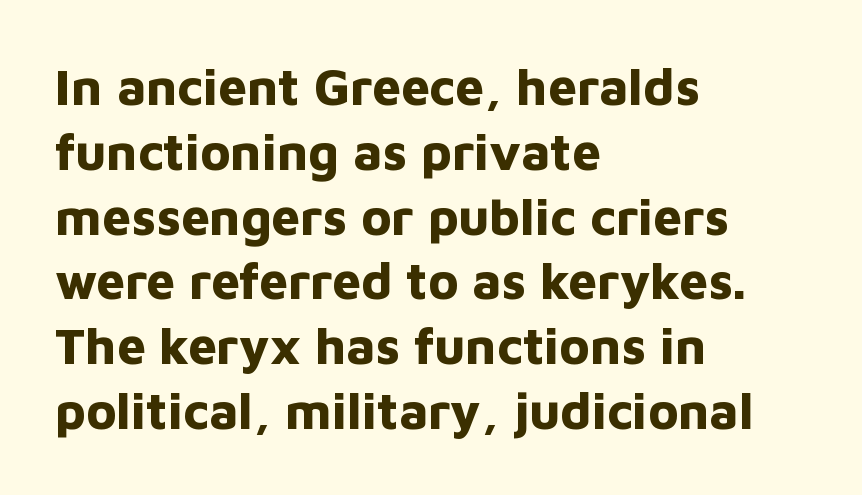
{"serif": "no", "italic": "no", "bold": "yes", "weight": "bold", "width": "normal", "stroke_contrast": "low", "x_height": "medium", "monospaced": "no", "underline": "no", "align": "left", "line_spacing": "normal", "line_spacing_ratio": 1.27, "letter_spacing": "normal", "letter_spacing_em": 0.0, "glyph_px": 51}
